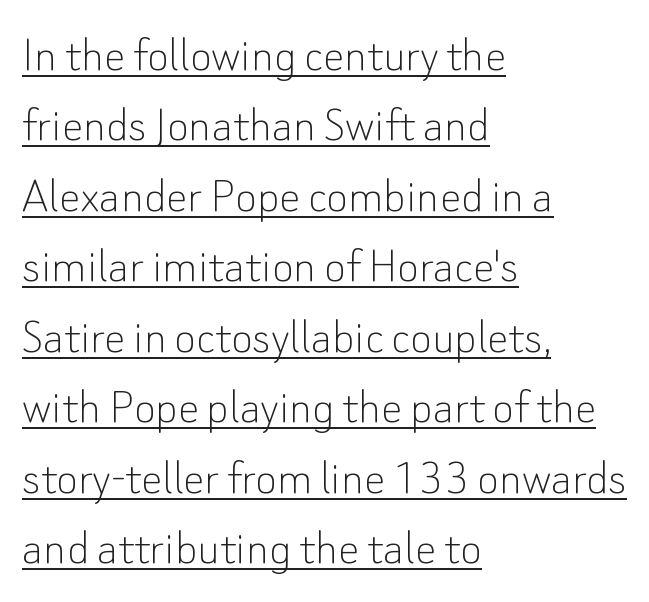
{"serif": "no", "italic": "no", "bold": "no", "weight": "thin", "width": "normal", "stroke_contrast": "low", "x_height": "small", "monospaced": "no", "underline": "yes", "align": "left", "line_spacing": "normal", "line_spacing_ratio": 1.33, "letter_spacing": "normal", "letter_spacing_em": 0.0, "glyph_px": 53}
